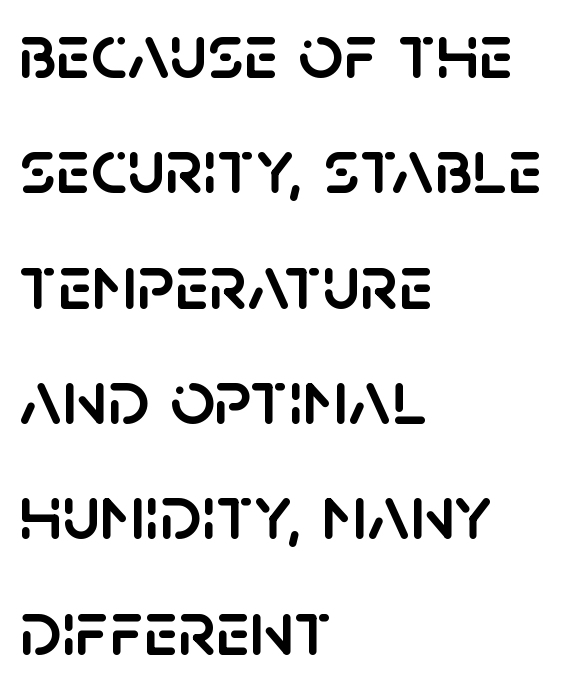
Q: Is the text italic (slanted)? A: No, it is upright.
Q: Is the typeface a serif or a sans-serif typeface? A: Sans-serif.
Q: Is the text underlined? A: No.
Q: How is the paragraph aligned? A: Left-aligned.
Q: Is the spacing between letters normal or unusually wide? A: Normal.
Q: Is the spacing between lines tight, normal or loose? A: Normal.
Q: Width (condensed, normal, or wide)? A: Normal.
Q: Stroke contrast? A: Low.
Q: x-height? A: Large.
Q: Monospaced? A: No.
